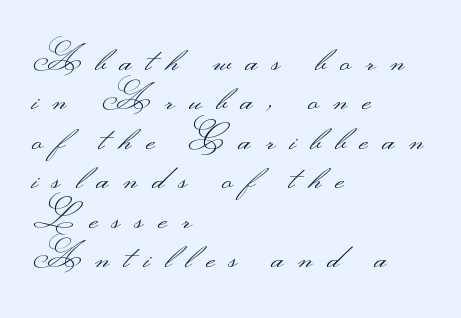
The image shows 34 px light, wide sans-serif type; set left-aligned, line spacing 1.16x, unusually wide letter spacing (+0.43 em), not underlined; medium stroke contrast.
